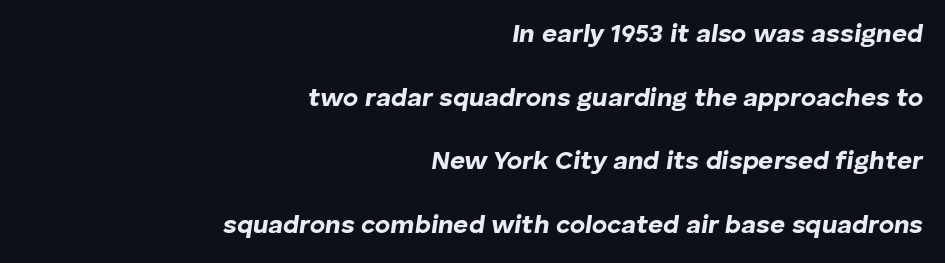
Typographic density is high because the face is bold. The block of text is sparse from top to bottom, with ample space between rows. You can tell it's italic because the verticals aren't actually vertical. Compared with typical body copy, the letter spacing here is the same. The specimen omits any rule beneath the text block's lines. The compositor pushed each line to the right boundary.
